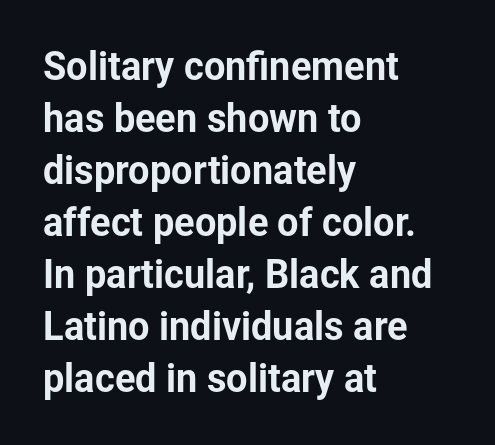
These lines sit exactly where default settings would place them. No feet cap the strokes, marking this as sans-serif type. Is there any slant? The stems are plumb. Think of a printed novel: that variable character pitch is what you see here. Students, note that the glyphs here touch the page at normal intervals. All the whitespace from short lines collects on the right.
